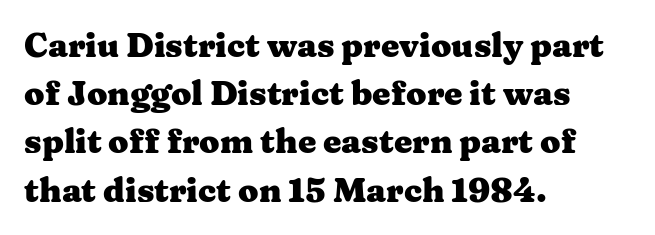
A typesetter would mark this as roman, not italic. The rendering anchors every line to the left-hand side. You could call the tracking neutral — neither tight nor loose. The glyphs are unaccompanied by any horizontal stroke below them. The designer went with a serif here, giving each stem small feet. Typesetter's note: full bold, strokes at maximum text heaviness.
